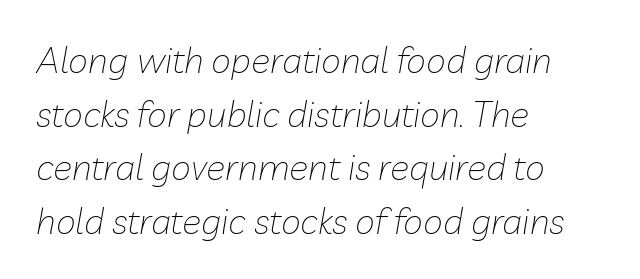
{"italic": "yes", "lean": "right", "slant_degrees": 10, "bold": "no", "weight": "thin", "width": "normal", "stroke_contrast": "low", "x_height": "medium", "monospaced": "no", "underline": "no", "align": "left", "line_spacing": "normal", "line_spacing_ratio": 1.49, "letter_spacing": "normal", "letter_spacing_em": 0.0, "glyph_px": 36}
